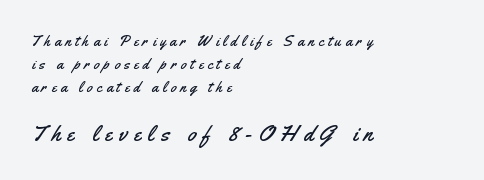
Q: Is the text italic (slanted)? A: Yes.
Q: Is the text underlined? A: No.
Q: How is the paragraph aligned? A: Left-aligned.
Q: Is the spacing between letters normal or unusually wide? A: Unusually wide.
Q: Is the spacing between lines tight, normal or loose? A: Normal.
Q: Which block of text is set in a larger size, the first (top) or the second (bottom)? A: The second (bottom) one.
